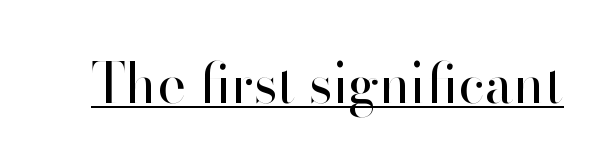
{"serif": "no", "italic": "no", "bold": "no", "weight": "regular", "width": "normal", "stroke_contrast": "high", "x_height": "small", "monospaced": "no", "underline": "yes", "letter_spacing": "normal", "letter_spacing_em": 0.0, "glyph_px": 54}
